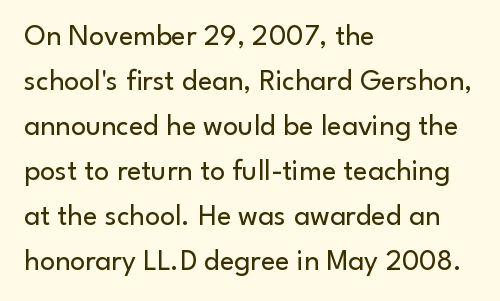
Q: Is the text bold? A: No.
Q: Is the text italic (slanted)? A: No, it is upright.
Q: Is the typeface a serif or a sans-serif typeface? A: Sans-serif.
Q: Is the text underlined? A: No.
Q: How is the paragraph aligned? A: Left-aligned.
Q: Is the spacing between letters normal or unusually wide? A: Normal.
Q: Is the spacing between lines tight, normal or loose? A: Normal.
Q: Width (condensed, normal, or wide)? A: Normal.
Q: Stroke contrast? A: Low.
Q: x-height? A: Small.
Q: Monospaced? A: No.
